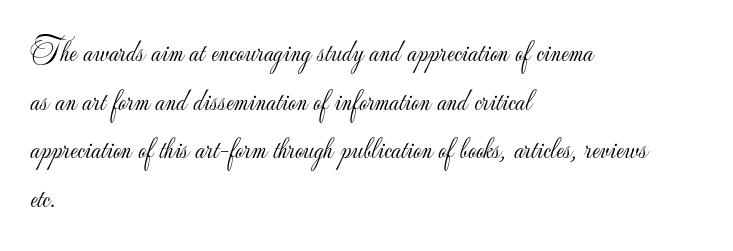
Q: Is the text bold? A: No.
Q: Is the text italic (slanted)? A: Yes.
Q: Is the typeface a serif or a sans-serif typeface? A: Sans-serif.
Q: Is the text underlined? A: No.
Q: How is the paragraph aligned? A: Left-aligned.
Q: Is the spacing between letters normal or unusually wide? A: Normal.
Q: Is the spacing between lines tight, normal or loose? A: Normal.
Q: Width (condensed, normal, or wide)? A: Normal.
Q: Stroke contrast? A: Low.
Q: x-height? A: Small.
Q: Monospaced? A: No.
